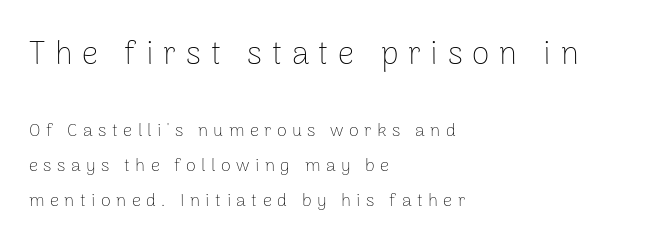
The image shows 32 px thin sans-serif type, upright; set left-aligned, loose line spacing (1.93x), unusually wide letter spacing (+0.3 em), not underlined; the first (top) block is 1.78x larger; low stroke contrast and a medium x-height.
